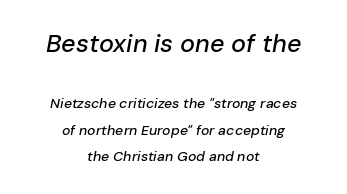
The image shows 25 px text type, italic (leaning right); set centered, line spacing 1.89x, normal letter spacing, not underlined; the first (top) block is 1.79x larger.
